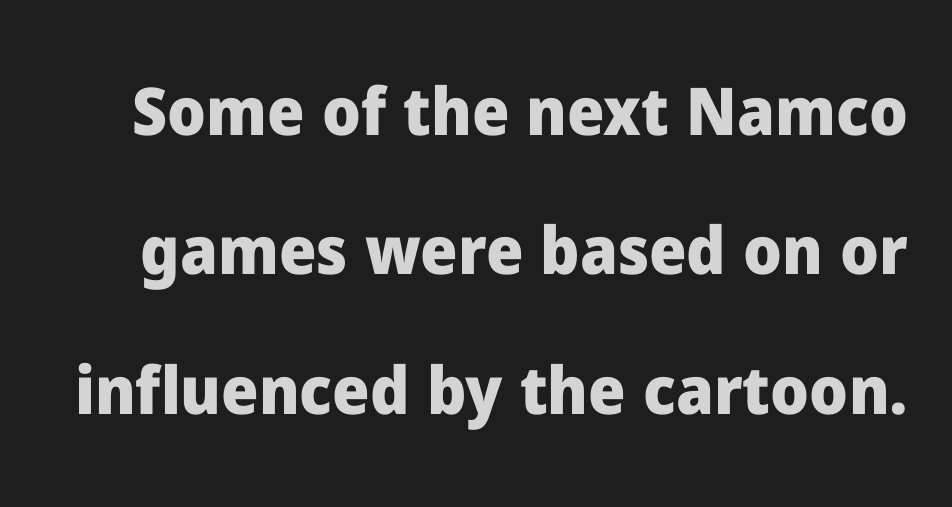
{"serif": "no", "italic": "no", "bold": "yes", "weight": "heavy", "width": "normal", "stroke_contrast": "low", "x_height": "medium", "monospaced": "no", "underline": "no", "line_spacing": "loose", "line_spacing_ratio": 2.11, "letter_spacing": "normal", "letter_spacing_em": 0.0, "glyph_px": 66}
